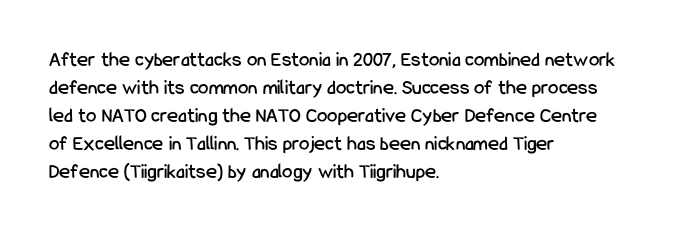
The image shows 21 px text type, upright; set left-aligned, normal line spacing (1.33x), normal letter spacing, not underlined.
